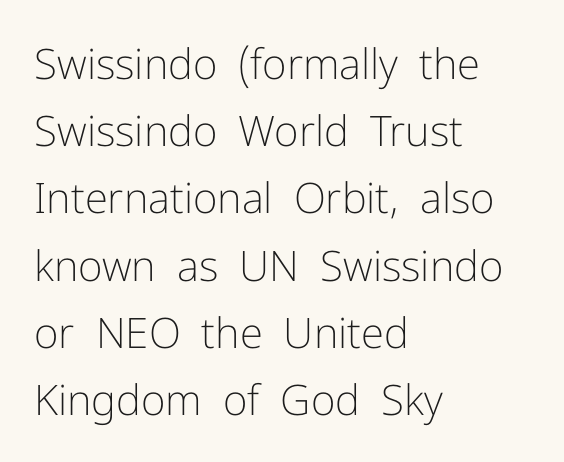
Q: Is the text bold? A: No.
Q: Is the text italic (slanted)? A: No, it is upright.
Q: Is the typeface a serif or a sans-serif typeface? A: Sans-serif.
Q: Is the text underlined? A: No.
Q: How is the paragraph aligned? A: Left-aligned.
Q: Is the spacing between letters normal or unusually wide? A: Normal.
Q: Is the spacing between lines tight, normal or loose? A: Normal.
Q: Width (condensed, normal, or wide)? A: Normal.
Q: Stroke contrast? A: Low.
Q: x-height? A: Medium.
Q: Monospaced? A: No.
